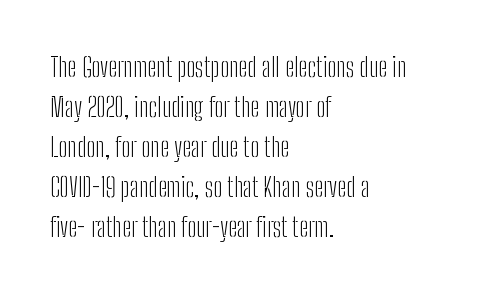
Italic: no, the glyphs are upright roman. Observe the ordinary spacing: letters are neighbours, not strangers. Line spacing here is normal. The zone under the glyphs is completely vacant. These lines stack with their left ends in a neat column.
